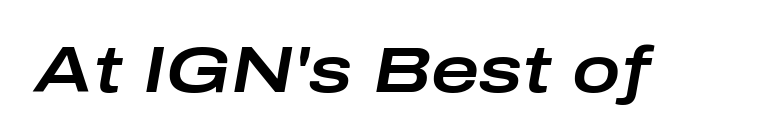
Q: Is the text italic (slanted)? A: Yes, it leans right by about 10 degrees.
Q: Is the text underlined? A: No.
Q: Is the spacing between letters normal or unusually wide? A: Normal.
Q: Width (condensed, normal, or wide)? A: Wide.
Q: Stroke contrast? A: Low.
Q: x-height? A: Medium.
Q: Monospaced? A: No.
